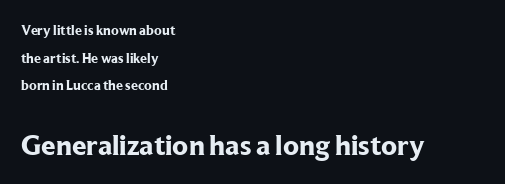
Q: Is the text bold? A: Yes.
Q: Is the text italic (slanted)? A: No, it is upright.
Q: Is the typeface a serif or a sans-serif typeface? A: Serif.
Q: Is the text underlined? A: No.
Q: How is the paragraph aligned? A: Left-aligned.
Q: Is the spacing between letters normal or unusually wide? A: Normal.
Q: Is the spacing between lines tight, normal or loose? A: Loose.
Q: Which block of text is set in a larger size, the first (top) or the second (bottom)? A: The second (bottom) one.
Q: Width (condensed, normal, or wide)? A: Normal.
Q: Stroke contrast? A: Low.
Q: x-height? A: Medium.
Q: Monospaced? A: No.
